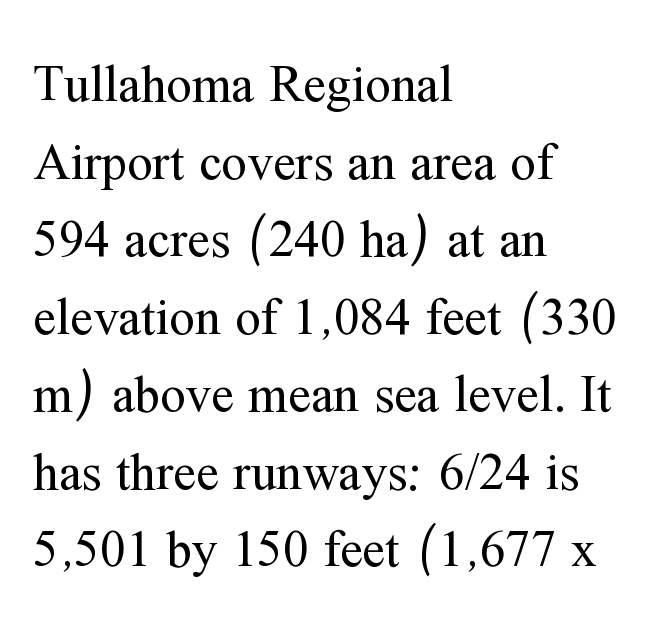
Q: Is the text bold? A: No.
Q: Is the text italic (slanted)? A: No, it is upright.
Q: Is the typeface a serif or a sans-serif typeface? A: Serif.
Q: Is the text underlined? A: No.
Q: How is the paragraph aligned? A: Left-aligned.
Q: Is the spacing between letters normal or unusually wide? A: Normal.
Q: Is the spacing between lines tight, normal or loose? A: Normal.
Q: Width (condensed, normal, or wide)? A: Normal.
Q: Stroke contrast? A: Medium.
Q: x-height? A: Medium.
Q: Monospaced? A: No.
